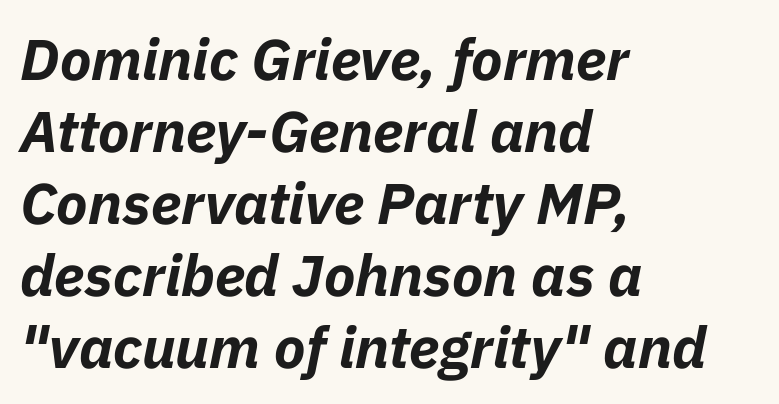
The image shows 58 px bold type, italic (leaning right); set left-aligned, line spacing 1.24x, normal letter spacing, not underlined; low stroke contrast and a medium x-height.
